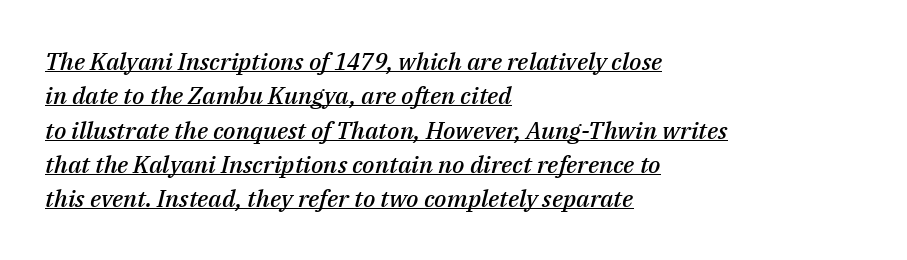
{"italic": "yes", "lean": "right", "slant_degrees": 14, "bold": "semi", "underline": "yes", "align": "left", "line_spacing": "normal", "line_spacing_ratio": 1.43, "letter_spacing": "normal", "letter_spacing_em": 0.0, "glyph_px": 24}
